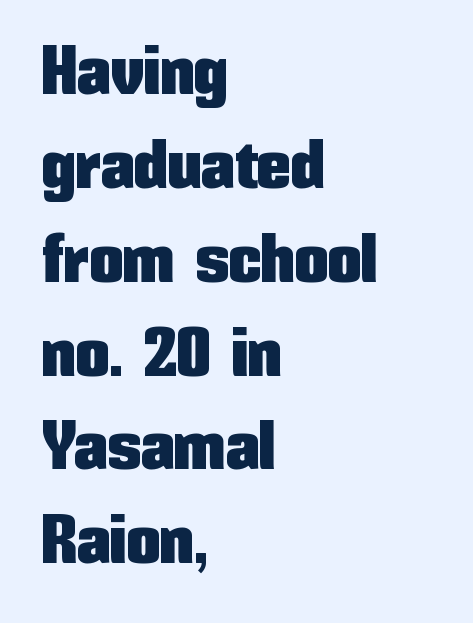
Note: no serifs on the glyphs. Honestly, the letter spacing is just normal — you wouldn't notice it. This is roman type, the default non-slanted kind. The paragraph has a hard left edge and a soft right edge. This sample keeps an unexceptional amount of space between lines.
